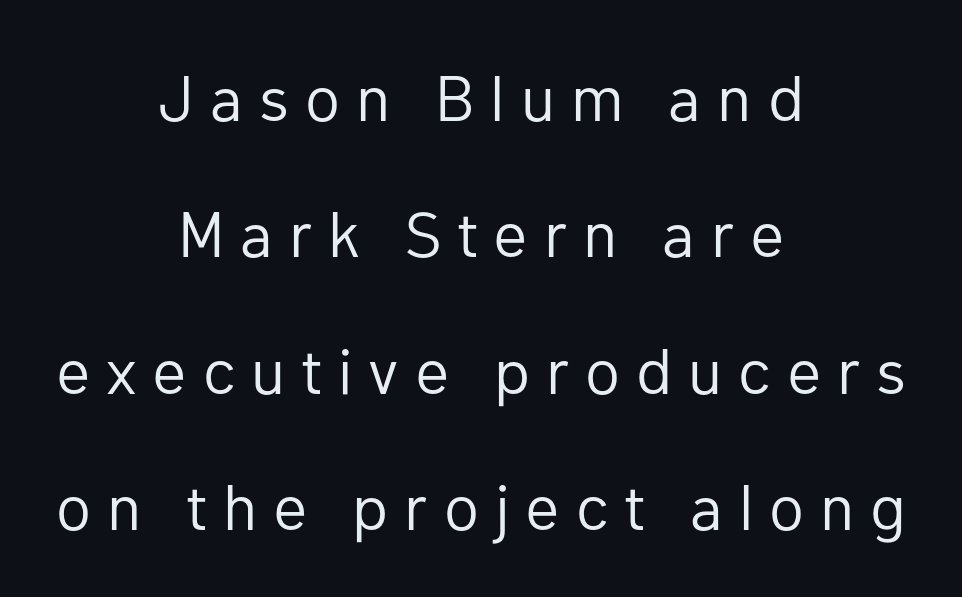
In terms of posture, this sample is upright. The passage is arranged like a title page — every line centered. Each letter's strokes conclude bluntly, with no projecting serifs. The font is comparable to plain body text, perhaps lighter. Bare-footed words on every line.
